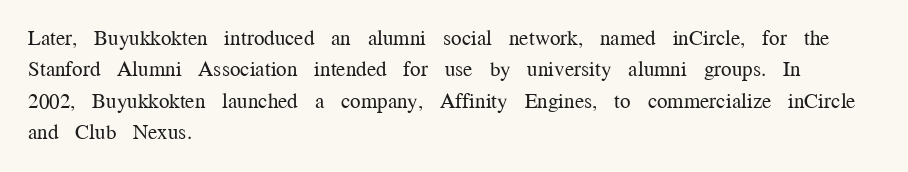
{"italic": "no", "bold": "no", "underline": "no", "align": "left", "line_spacing": "normal", "line_spacing_ratio": 1.49, "letter_spacing": "normal", "letter_spacing_em": 0.0, "glyph_px": 21}
